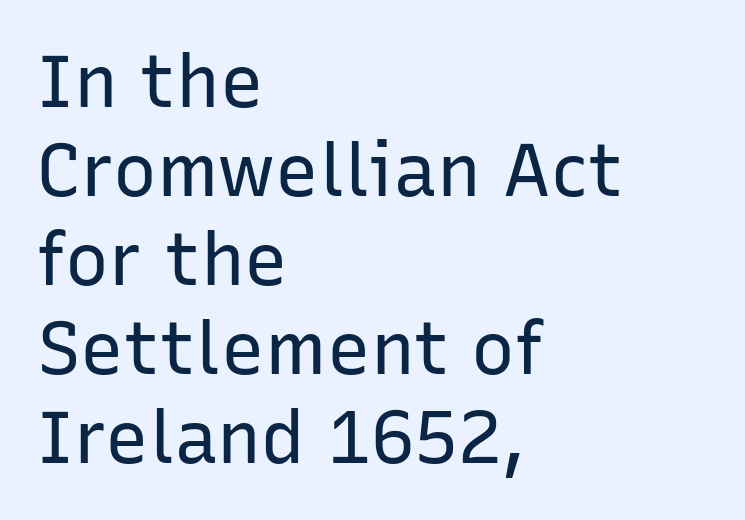
The image shows 73 px regular-weight sans-serif type, upright; set left-aligned, line spacing 1.22x, normal letter spacing, not underlined; low stroke contrast and a medium x-height.
